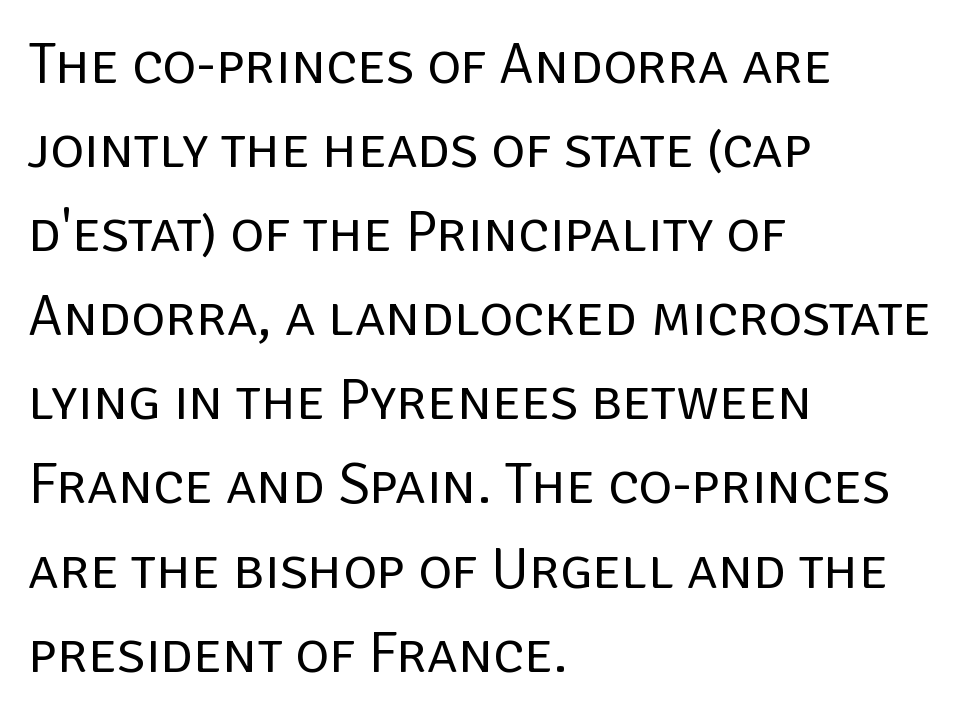
The image shows 58 px regular-weight sans-serif type, upright; set left-aligned, normal line spacing (1.45x), normal letter spacing, not underlined; low stroke contrast and a large x-height.
